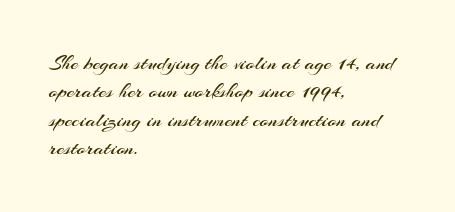
Q: Is the text bold? A: No.
Q: Is the text italic (slanted)? A: Yes.
Q: Is the text underlined? A: No.
Q: How is the paragraph aligned? A: Left-aligned.
Q: Is the spacing between letters normal or unusually wide? A: Normal.
Q: Is the spacing between lines tight, normal or loose? A: Normal.
